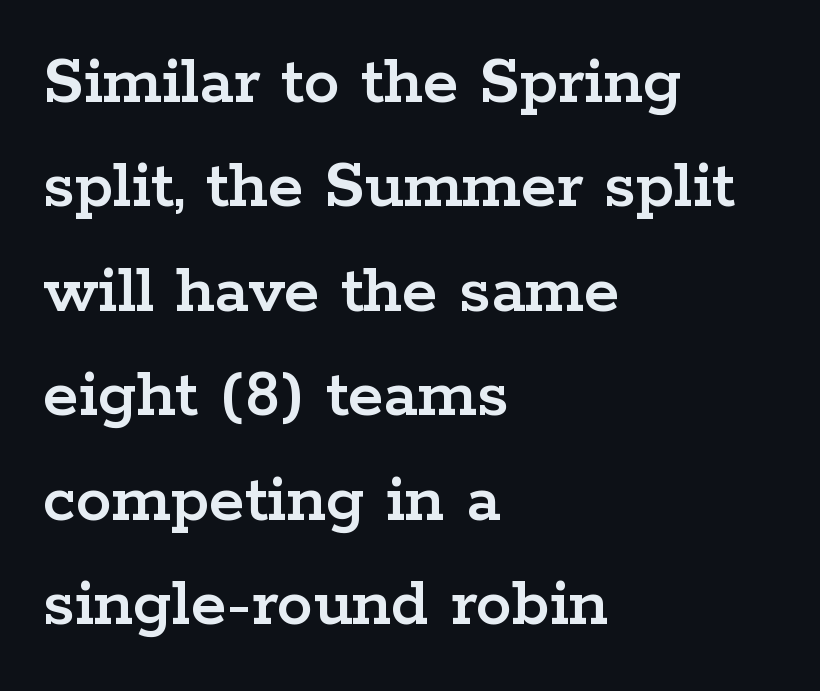
The image shows 72 px wide serif type, upright; set left-aligned, normal line spacing (1.45x), normal letter spacing, not underlined; low stroke contrast and a medium x-height.
